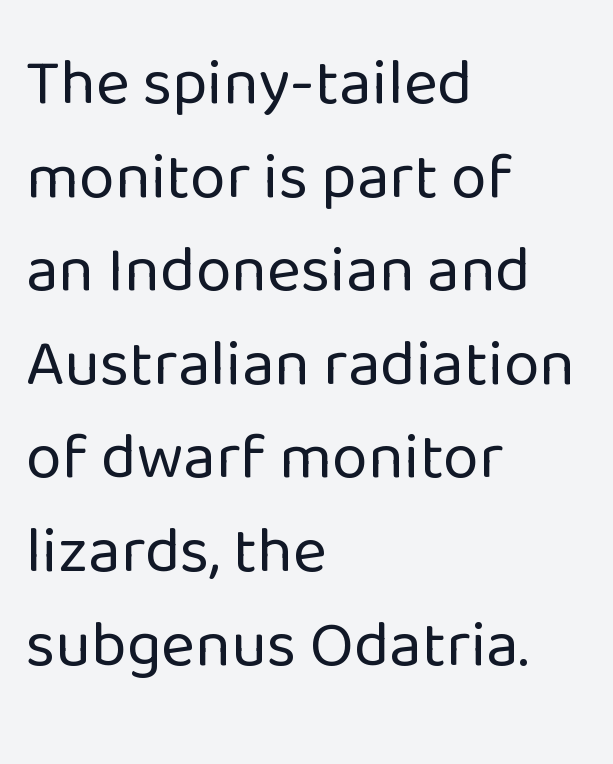
The image shows 65 px regular-weight sans-serif type, upright; set left-aligned, normal line spacing (1.44x), normal letter spacing, not underlined; low stroke contrast and a medium x-height.
